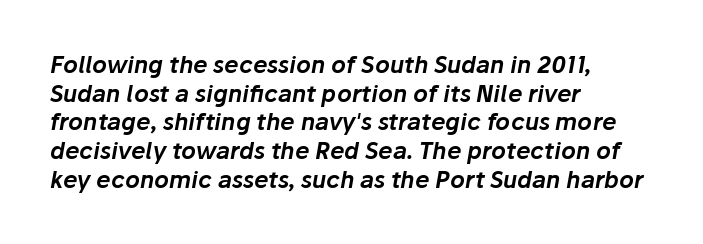
The image shows 23 px text type, italic (leaning right); set left-aligned, normal line spacing (1.25x), normal letter spacing, not underlined.
